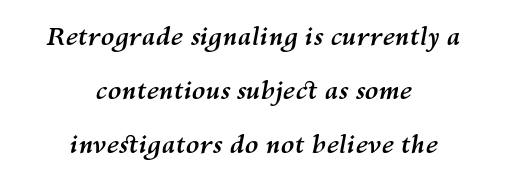
Set as a true bold cut, around the 700 mark. Letter spacing: default. Each new line begins a long way beneath the previous one. Which margin do the lines hug? Neither — every line sits in the middle. Emphasis-style slanted type is in use. Has an underline been added? It has not.
